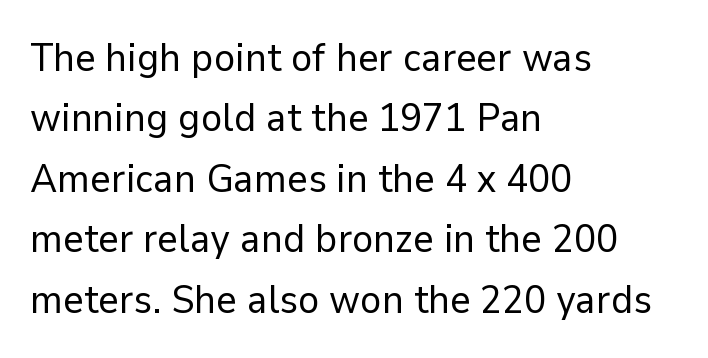
Compared with a centered layout, this one pins lines to the left instead. The glyphs in this specimen are sans serif. Plain, unruled lines of type. How are the letters spaced? Ordinarily, with no added tracking. Do the characters align in a grid? No, the font is proportional. The letters look calm and open, with moderate or lighter stems.
